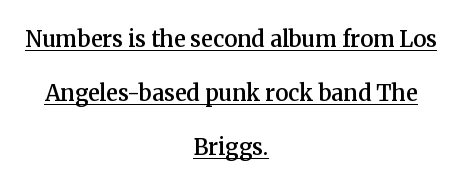
Tracking value appears to be zero — textbook default spacing. Emphasis by weight is partial: semibold. Every character sits straight up, as roman type does. The face used here appears with an underline applied. If you measured baseline to baseline, you'd find a long distance.
